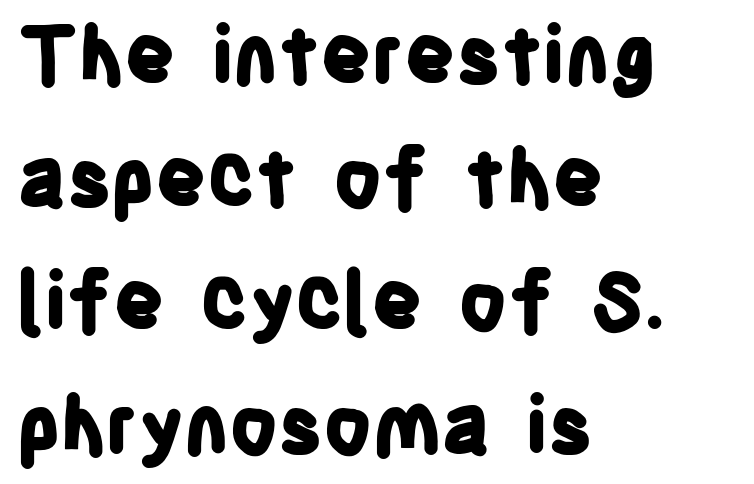
These lines stack with their left ends in a neat column. Leading matches the norm, producing a regular column. The rendering uses natural spacing where letterforms have individual widths. The characters look thick and weighty, a clear bold.
